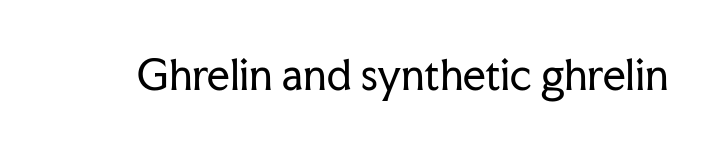
The image shows 40 px regular-weight serif type, upright; set normal letter spacing, not underlined; low stroke contrast and a medium x-height.
